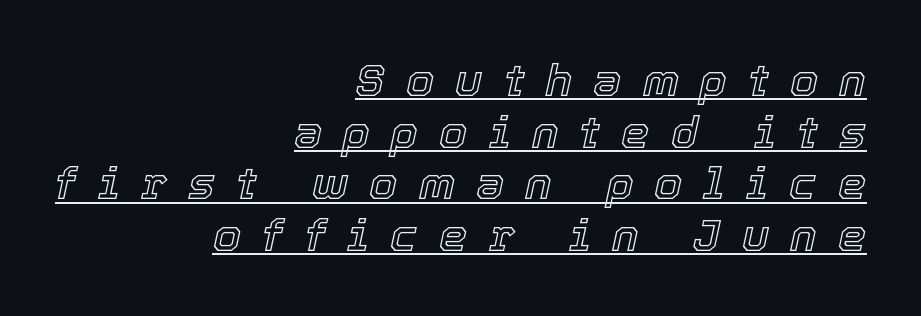
{"italic": "yes", "lean": "right", "slant_degrees": 12, "width": "normal", "x_height": "medium", "monospaced": "no", "underline": "yes", "align": "right", "line_spacing": "tight", "line_spacing_ratio": 1.15, "letter_spacing": "wide", "letter_spacing_em": 0.47, "glyph_px": 45}
